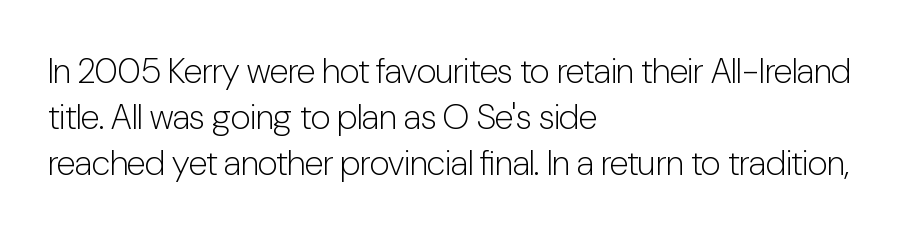
Does the copy run flush right? No — it runs flush left. On a weight scale, this lands at 450 or below. Tracking here is standard; glyphs follow each other at the usual distance. Line spacing here is normal. Ascenders rise straight up at ninety degrees.
